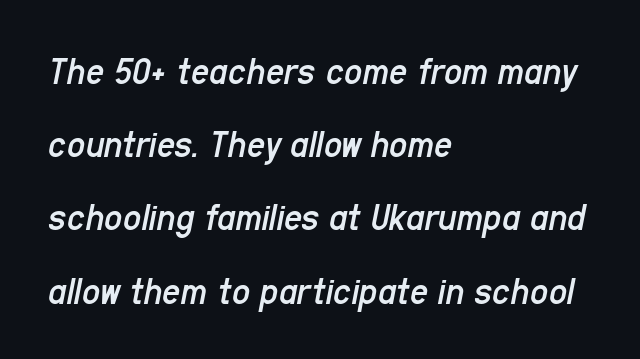
The image shows 40 px regular-weight, condensed type, italic (leaning right); set left-aligned, line spacing 1.83x, normal letter spacing, not underlined; low stroke contrast and a medium x-height.
